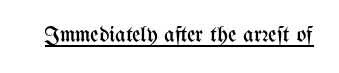
Q: Is the text bold? A: No.
Q: Is the text italic (slanted)? A: No, it is upright.
Q: Is the text underlined? A: Yes.
Q: Is the spacing between letters normal or unusually wide? A: Normal.
